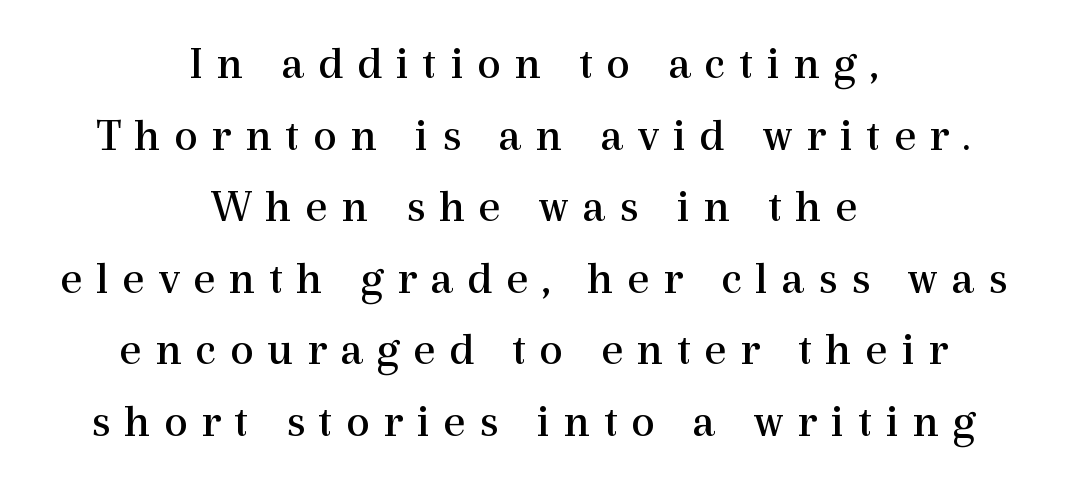
{"serif": "yes", "italic": "no", "bold": "no", "weight": "regular", "width": "normal", "x_height": "medium", "monospaced": "no", "underline": "no", "align": "center", "line_spacing": "normal", "line_spacing_ratio": 1.49, "letter_spacing": "wide", "letter_spacing_em": 0.28, "glyph_px": 48}
